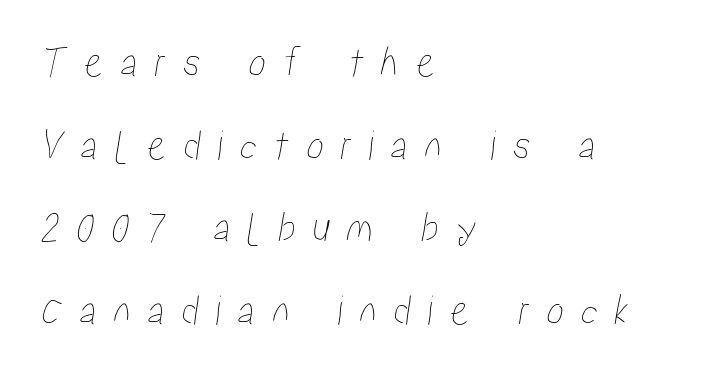
The image shows 44 px condensed type; set left-aligned, line spacing 1.88x, unusually wide letter spacing (+0.38 em), not underlined; low stroke contrast and a medium x-height.
